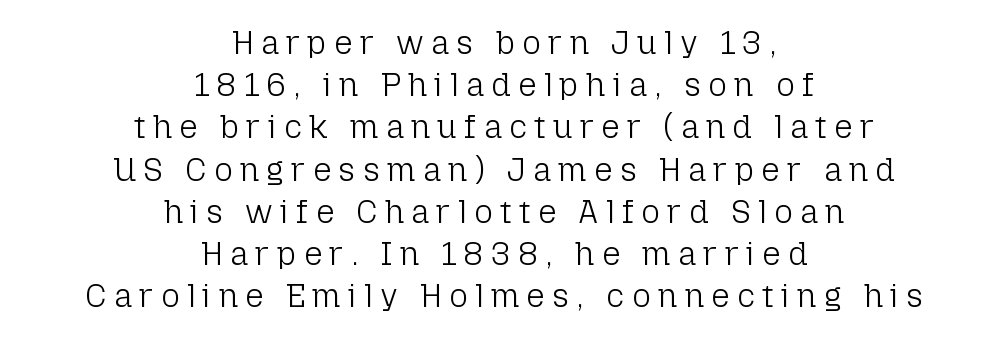
The image shows 32 px light sans-serif type, upright; set centered, normal line spacing (1.32x), unusually wide letter spacing (+0.23 em), not underlined; low stroke contrast and a medium x-height.
